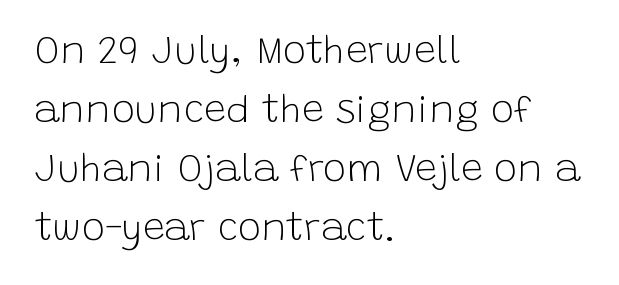
The cut favours lightness, reaching ordinary text weight at its darkest. This rendering employs a face without finishing strokes, i.e., a sans-serif. These lines are rendered in a variable-pitch font. The text block is weighted toward the left margin, trailing off unevenly rightward. The letters sit at their default tracking, neither squeezed nor spread. Successive baselines arrive at the customary interval.
